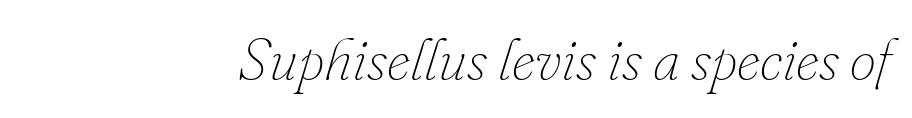
The image shows 59 px thin type, italic (leaning right); set normal letter spacing, not underlined; low stroke contrast and a small x-height.
